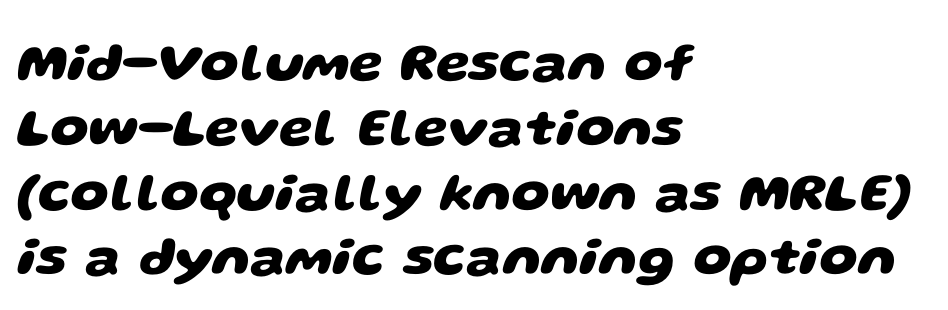
The image shows 54 px heavy, wide sans-serif type; set left-aligned, line spacing 1.2x, normal letter spacing, not underlined; low stroke contrast and a large x-height.
